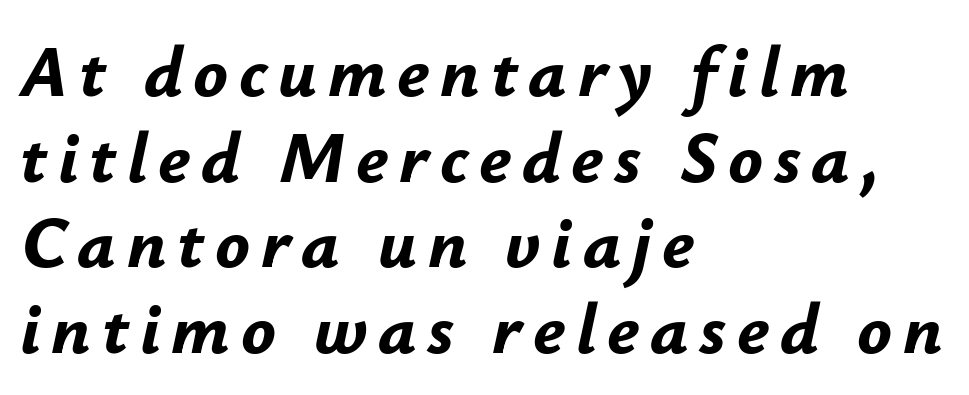
Q: Is the text bold? A: Yes.
Q: Is the text italic (slanted)? A: Yes, it leans right by about 12 degrees.
Q: Is the text underlined? A: No.
Q: How is the paragraph aligned? A: Left-aligned.
Q: Width (condensed, normal, or wide)? A: Normal.
Q: Stroke contrast? A: Low.
Q: x-height? A: Small.
Q: Monospaced? A: No.
